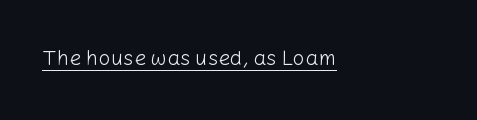
{"italic": "no", "bold": "no", "underline": "yes", "letter_spacing": "normal", "letter_spacing_em": 0.0, "glyph_px": 21}
